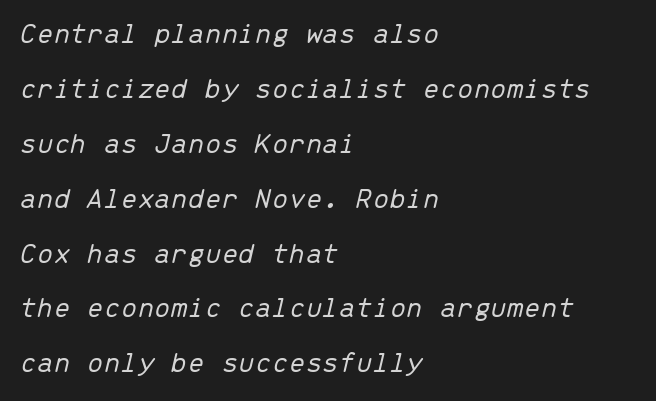
Does the lettering tilt? It does — this is italic. These lines stack with their left ends in a neat column. Bold? No — there's no thickening of the strokes. What stands out about the letter spacing? Nothing — it is the standard amount.
